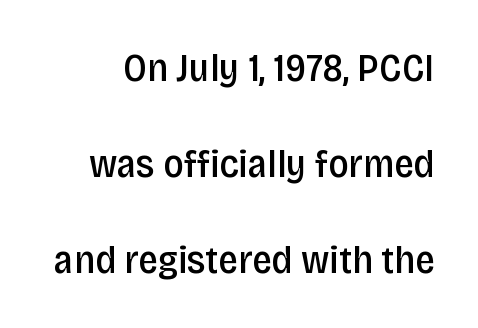
{"serif": "no", "italic": "no", "bold": "semi", "weight": "semibold", "width": "condensed", "stroke_contrast": "low", "x_height": "large", "monospaced": "no", "underline": "no", "line_spacing": "loose", "line_spacing_ratio": 2.46, "letter_spacing": "normal", "letter_spacing_em": 0.0, "glyph_px": 39}
